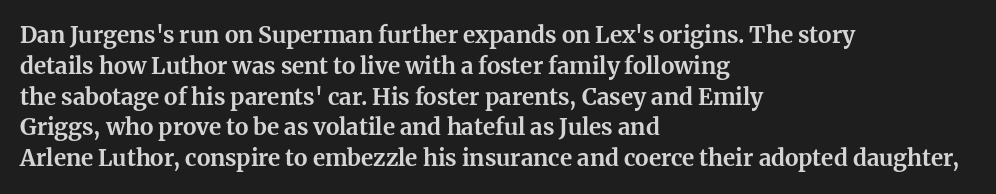
Q: Is the text bold? A: Yes.
Q: Is the text italic (slanted)? A: No, it is upright.
Q: Is the text underlined? A: No.
Q: How is the paragraph aligned? A: Left-aligned.
Q: Is the spacing between letters normal or unusually wide? A: Normal.
Q: Is the spacing between lines tight, normal or loose? A: Normal.
